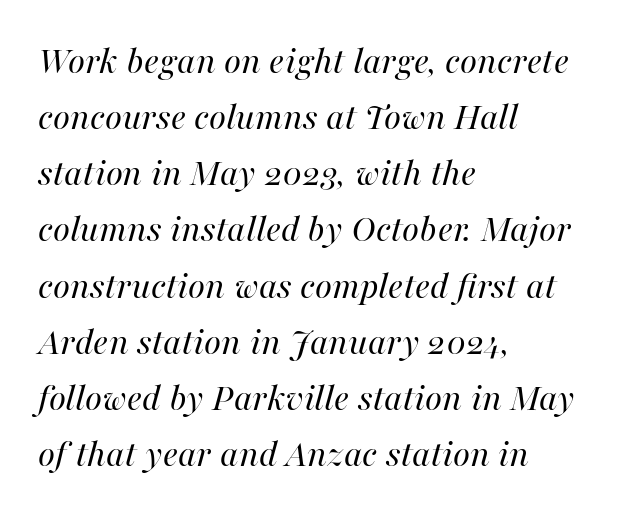
{"italic": "yes", "lean": "right", "slant_degrees": 16, "bold": "no", "weight": "regular", "width": "normal", "stroke_contrast": "high", "x_height": "medium", "monospaced": "no", "underline": "no", "align": "left", "line_spacing": "normal", "line_spacing_ratio": 1.44, "letter_spacing": "normal", "letter_spacing_em": 0.0, "glyph_px": 39}
